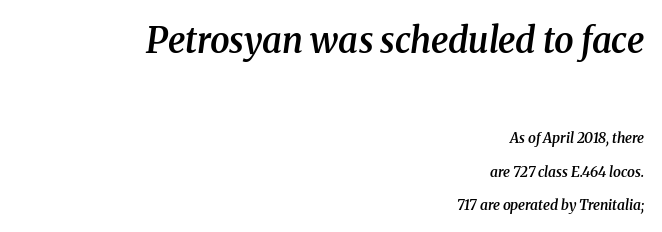
Font category for this specimen: serif. Designer's note — italics engaged. This layout puts the oversized block above and the modest block below. Compared with a flush-left layout, this one pins lines to the opposite, right side. The letters advance in unequal steps, a hallmark of proportional type.
